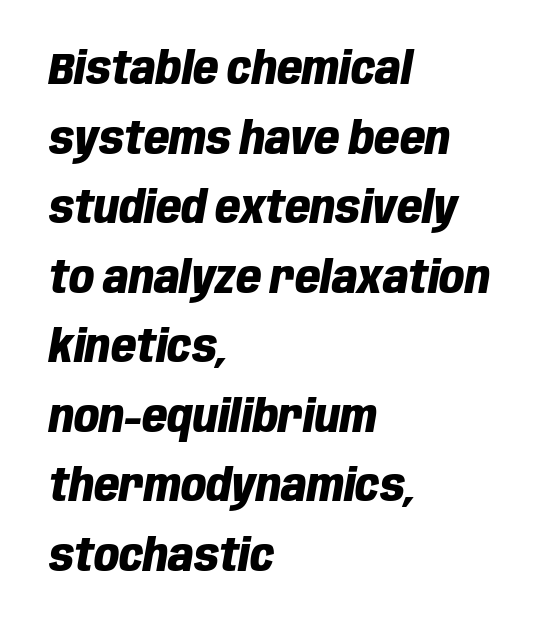
Q: Is the text bold? A: Yes.
Q: Is the text italic (slanted)? A: Yes, it leans right by about 10 degrees.
Q: Is the text underlined? A: No.
Q: How is the paragraph aligned? A: Left-aligned.
Q: Is the spacing between letters normal or unusually wide? A: Normal.
Q: Is the spacing between lines tight, normal or loose? A: Normal.
Q: Width (condensed, normal, or wide)? A: Condensed.
Q: Stroke contrast? A: Low.
Q: x-height? A: Large.
Q: Monospaced? A: No.
